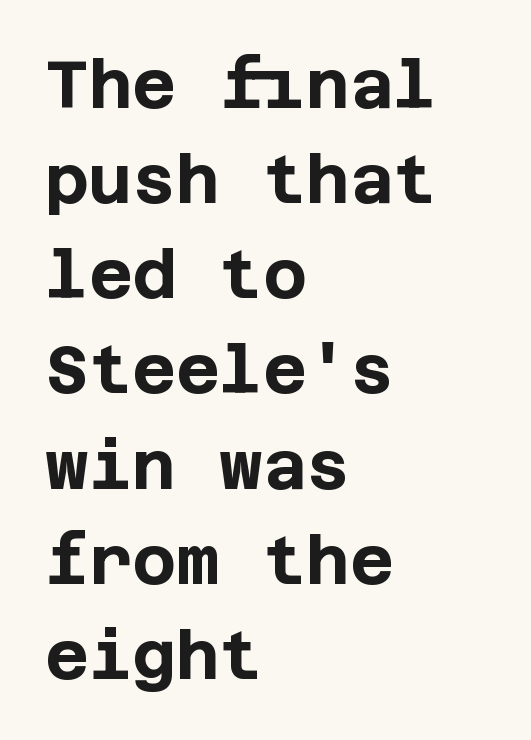
Vertically, the passage feels balanced, rows spaced as you'd expect. Alignment: flush left. Quick note: underline off. You'd pick this weight for a headline — it's a proper bold.
